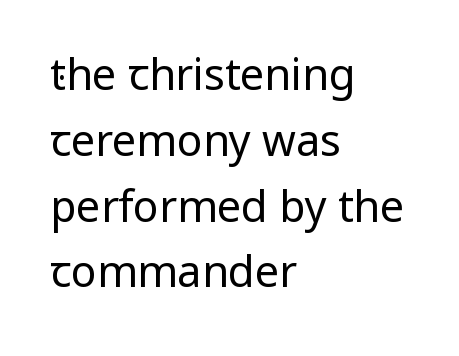
Q: Is the text bold? A: No.
Q: Is the text italic (slanted)? A: No, it is upright.
Q: Is the typeface a serif or a sans-serif typeface? A: Sans-serif.
Q: Is the text underlined? A: No.
Q: How is the paragraph aligned? A: Left-aligned.
Q: Is the spacing between letters normal or unusually wide? A: Normal.
Q: Is the spacing between lines tight, normal or loose? A: Normal.
Q: Width (condensed, normal, or wide)? A: Normal.
Q: Stroke contrast? A: Low.
Q: x-height? A: Medium.
Q: Monospaced? A: No.
